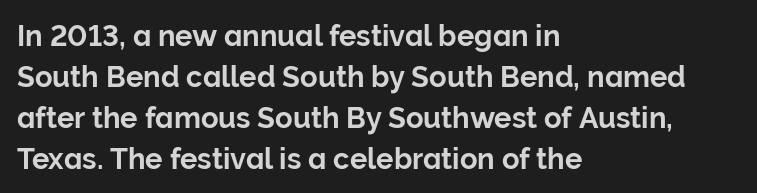
Q: Is the text italic (slanted)? A: No, it is upright.
Q: Is the typeface a serif or a sans-serif typeface? A: Sans-serif.
Q: Is the text underlined? A: No.
Q: How is the paragraph aligned? A: Left-aligned.
Q: Is the spacing between letters normal or unusually wide? A: Normal.
Q: Is the spacing between lines tight, normal or loose? A: Normal.
Q: Width (condensed, normal, or wide)? A: Normal.
Q: Stroke contrast? A: Low.
Q: x-height? A: Medium.
Q: Monospaced? A: No.
